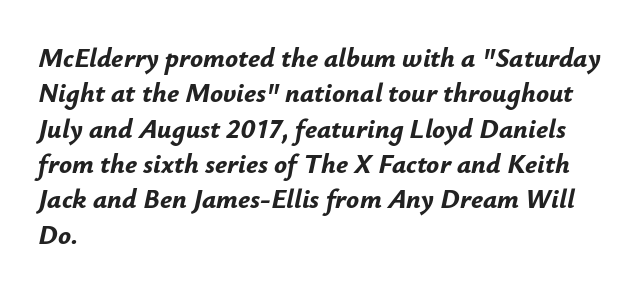
Q: Is the text bold? A: Yes.
Q: Is the text italic (slanted)? A: Yes, it leans right by about 12 degrees.
Q: Is the text underlined? A: No.
Q: How is the paragraph aligned? A: Left-aligned.
Q: Is the spacing between letters normal or unusually wide? A: Normal.
Q: Is the spacing between lines tight, normal or loose? A: Normal.
